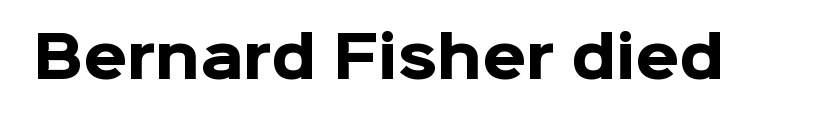
{"serif": "no", "italic": "no", "bold": "yes", "weight": "heavy", "width": "normal", "stroke_contrast": "low", "x_height": "medium", "monospaced": "no", "underline": "no", "letter_spacing": "normal", "letter_spacing_em": 0.0, "glyph_px": 56}
